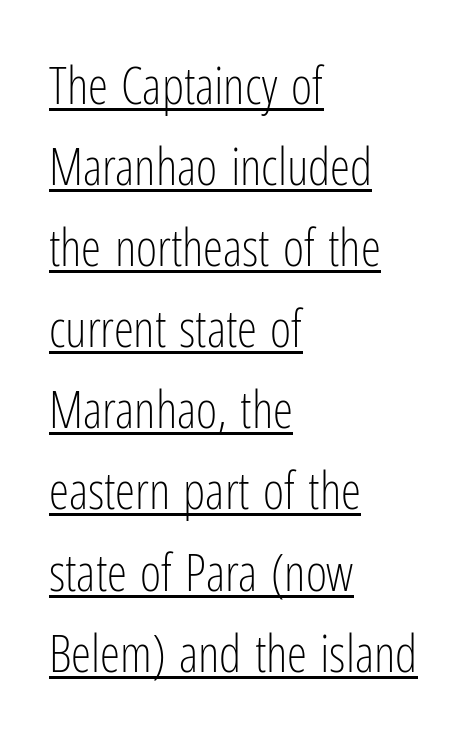
The image shows 51 px light, condensed sans-serif type, upright; set left-aligned, normal line spacing (1.59x), normal letter spacing, underlined; low stroke contrast and a medium x-height.
